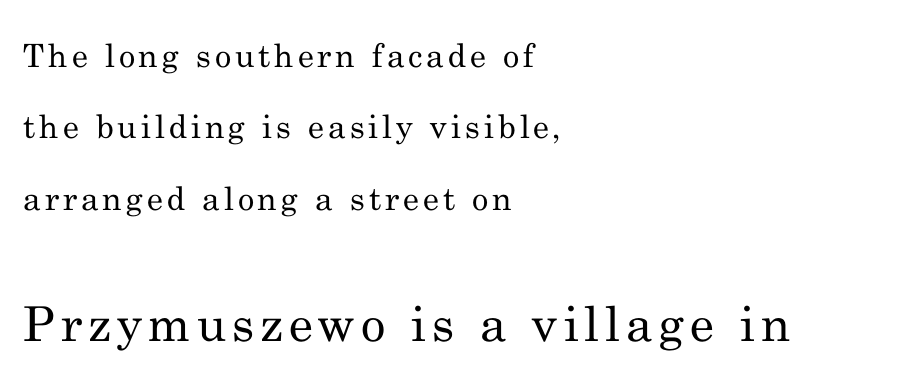
The image shows 48 px regular-weight serif type, upright; set left-aligned, loose line spacing (2.23x), not underlined; the second (bottom) block is 1.5x larger; medium stroke contrast and a small x-height.
